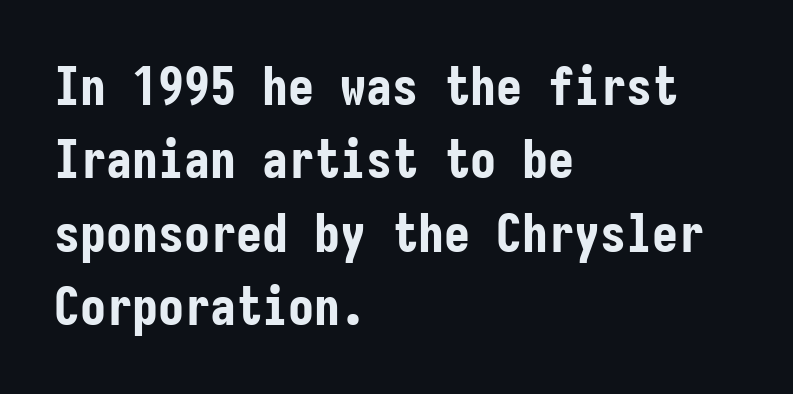
{"serif": "no", "italic": "no", "bold": "yes", "weight": "bold", "width": "condensed", "stroke_contrast": "low", "x_height": "medium", "monospaced": "yes", "underline": "no", "align": "left", "line_spacing": "normal", "line_spacing_ratio": 1.41, "letter_spacing": "normal", "letter_spacing_em": 0.0, "glyph_px": 52}
